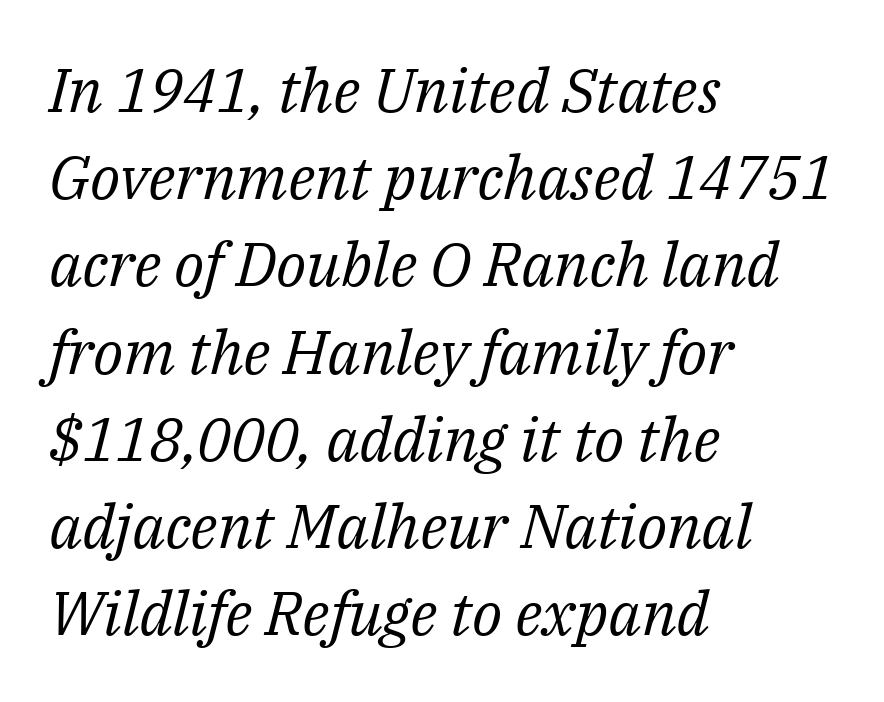
The rendering anchors every line to the left-hand side. The passage shown is not bold in any degree. Leading matches the norm, producing a regular column. Each row of text sits above clean, open space. What stands out about the letter spacing? Nothing — it is the standard amount.
